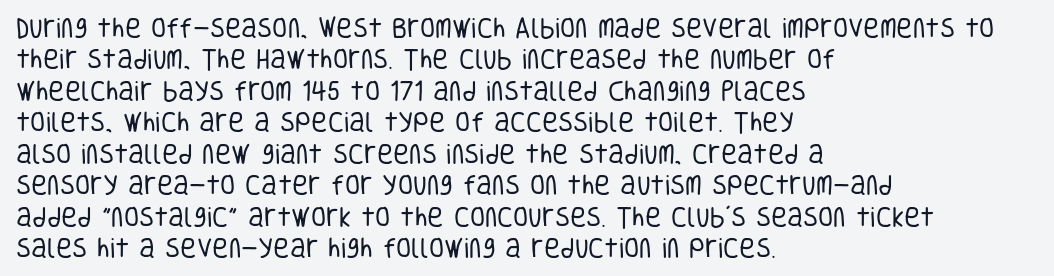
The image shows 22 px text type, upright; set left-aligned, normal line spacing (1.43x), normal letter spacing, not underlined.
